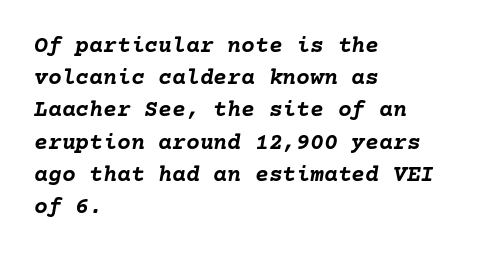
Caption: bold face, heavy strokes. Nothing unusual about the tracking: characters are spaced as the font intends. If you measured baseline to baseline, you'd find a middling distance. The space beneath each line is pristine and unruled. The setting favours the left margin, as ordinary paragraphs usually do. The axis of the letterforms is tilted away from vertical.
